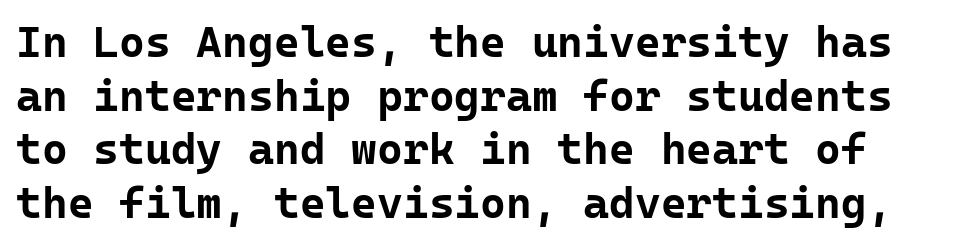
Q: Is the text bold? A: Yes.
Q: Is the text italic (slanted)? A: No, it is upright.
Q: Is the typeface a serif or a sans-serif typeface? A: Sans-serif.
Q: Is the text underlined? A: No.
Q: Is the spacing between letters normal or unusually wide? A: Normal.
Q: Width (condensed, normal, or wide)? A: Normal.
Q: Stroke contrast? A: Low.
Q: x-height? A: Medium.
Q: Monospaced? A: Yes.
